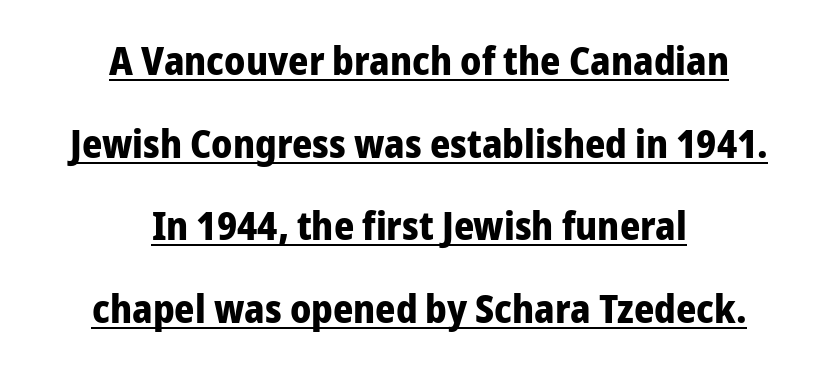
{"serif": "no", "italic": "no", "bold": "yes", "weight": "bold", "width": "normal", "stroke_contrast": "low", "x_height": "medium", "monospaced": "no", "underline": "yes", "align": "center", "line_spacing": "loose", "line_spacing_ratio": 2.12, "letter_spacing": "normal", "letter_spacing_em": 0.0, "glyph_px": 39}
